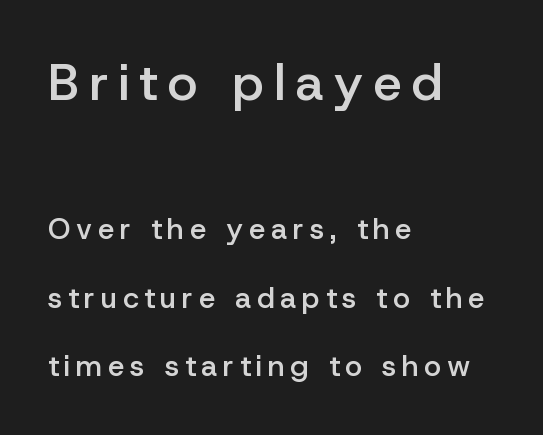
Q: Is the text bold? A: Semi-bold.
Q: Is the text italic (slanted)? A: No, it is upright.
Q: Is the typeface a serif or a sans-serif typeface? A: Sans-serif.
Q: Is the text underlined? A: No.
Q: How is the paragraph aligned? A: Left-aligned.
Q: Is the spacing between letters normal or unusually wide? A: Unusually wide.
Q: Is the spacing between lines tight, normal or loose? A: Loose.
Q: Which block of text is set in a larger size, the first (top) or the second (bottom)? A: The first (top) one.
Q: Width (condensed, normal, or wide)? A: Normal.
Q: Stroke contrast? A: Low.
Q: x-height? A: Medium.
Q: Monospaced? A: No.
